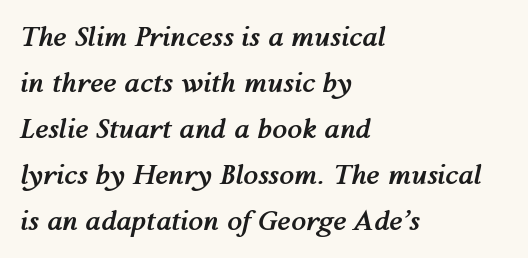
The image shows 27 px bold type, italic (leaning right); set left-aligned, normal line spacing (1.7x), normal letter spacing, not underlined.
